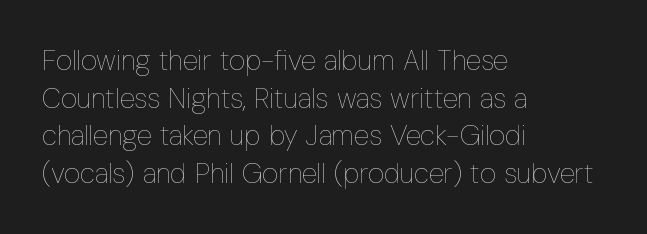
{"italic": "no", "bold": "no", "weight": "thin", "width": "condensed", "stroke_contrast": "low", "x_height": "medium", "monospaced": "no", "underline": "no", "align": "left", "line_spacing": "normal", "line_spacing_ratio": 1.34, "letter_spacing": "normal", "letter_spacing_em": 0.0, "glyph_px": 28}
